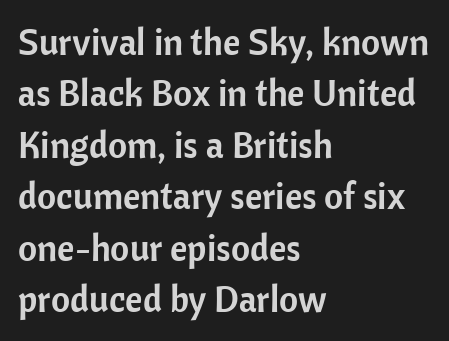
Honestly, the letter spacing is just normal — you wouldn't notice it. The specimen reads as upright at a glance. Beneath every word, the page is bare. Horizontally, the lines are justified to the leading edge only. The designer went with a sans here, leaving each stem footless. The passage shown is typed in a proportional face where columns would drift.
